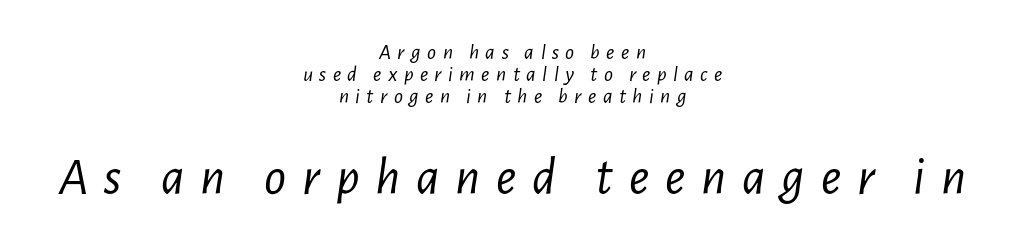
The area under the type is left untouched. A typesetter would call this proportional, since set widths differ per character. The letters look calm and open, with moderate or lighter stems. An italicized treatment has been applied to the whole sample.
